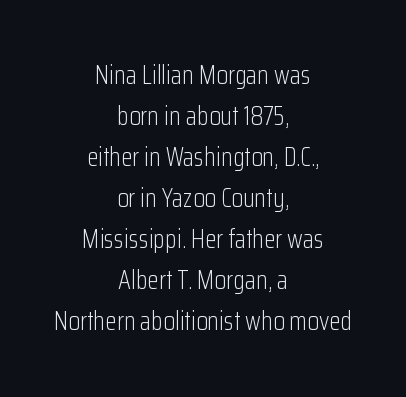
Q: Is the text bold? A: No.
Q: Is the text italic (slanted)? A: No, it is upright.
Q: Is the text underlined? A: No.
Q: How is the paragraph aligned? A: Centered.
Q: Is the spacing between letters normal or unusually wide? A: Normal.
Q: Is the spacing between lines tight, normal or loose? A: Normal.
